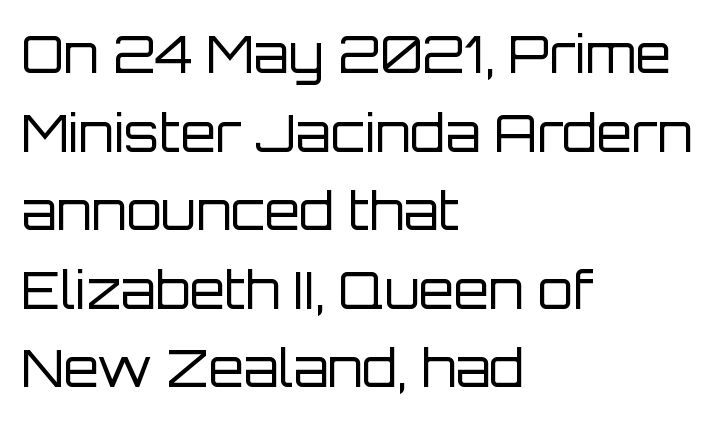
The image shows 51 px regular-weight sans-serif type, upright; set left-aligned, normal line spacing (1.54x), normal letter spacing, not underlined; low stroke contrast and a large x-height.
